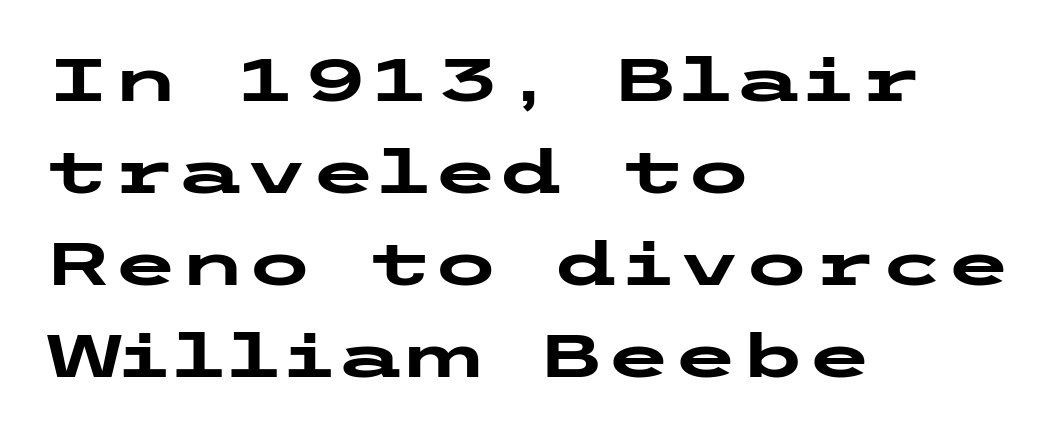
Q: Is the text bold? A: Yes.
Q: Is the text italic (slanted)? A: No, it is upright.
Q: Is the typeface a serif or a sans-serif typeface? A: Sans-serif.
Q: Is the text underlined? A: No.
Q: How is the paragraph aligned? A: Left-aligned.
Q: Is the spacing between letters normal or unusually wide? A: Normal.
Q: Is the spacing between lines tight, normal or loose? A: Normal.
Q: Width (condensed, normal, or wide)? A: Wide.
Q: Stroke contrast? A: Low.
Q: x-height? A: Medium.
